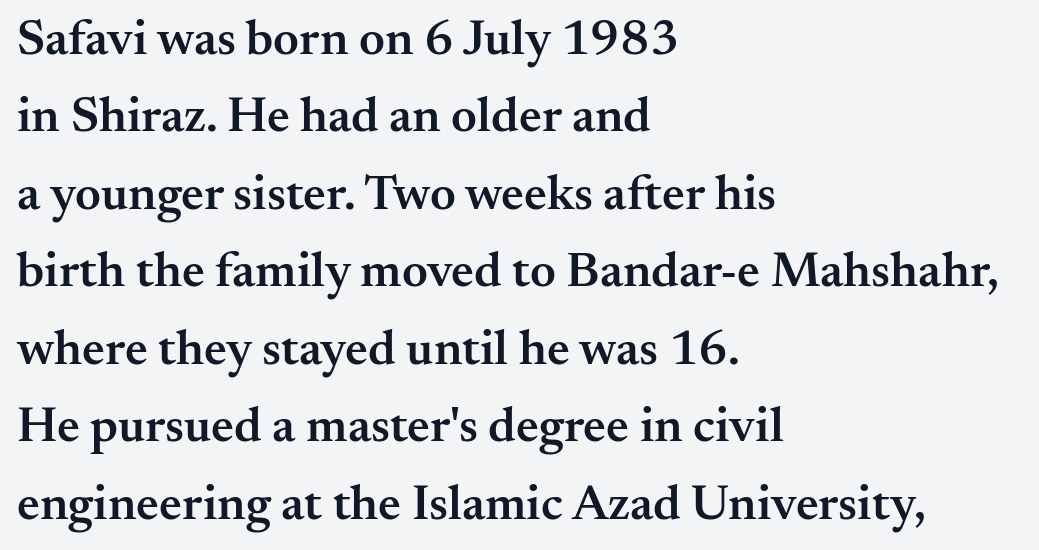
{"serif": "yes", "italic": "no", "bold": "semi", "weight": "semibold", "width": "normal", "stroke_contrast": "medium", "x_height": "small", "monospaced": "no", "underline": "no", "align": "left", "line_spacing": "normal", "line_spacing_ratio": 1.55, "letter_spacing": "normal", "letter_spacing_em": 0.0, "glyph_px": 50}
